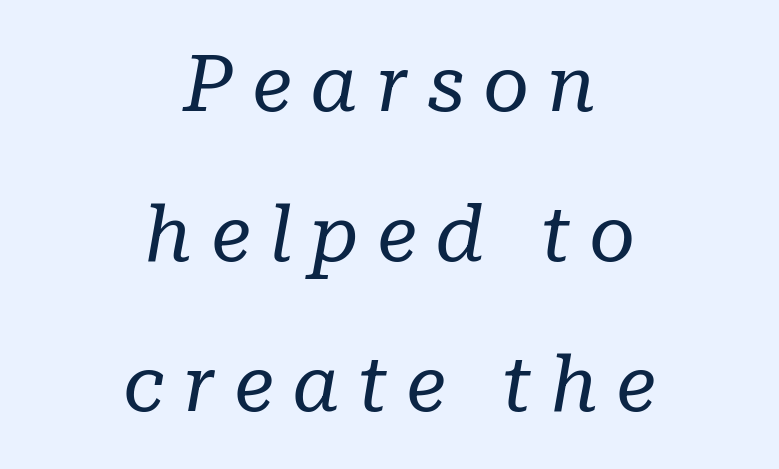
The image shows 79 px regular-weight serif type, italic (leaning right); set centered, loose line spacing (1.9x), unusually wide letter spacing (+0.23 em), not underlined; low stroke contrast and a medium x-height.
